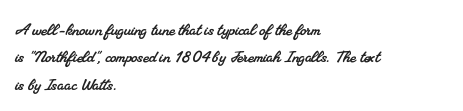
Students, note that the glyphs here touch the page at normal intervals. The space between consecutive lines is moderate. Horizontal alignment here is leftward, the default for most running prose. The area under the type is left untouched.
